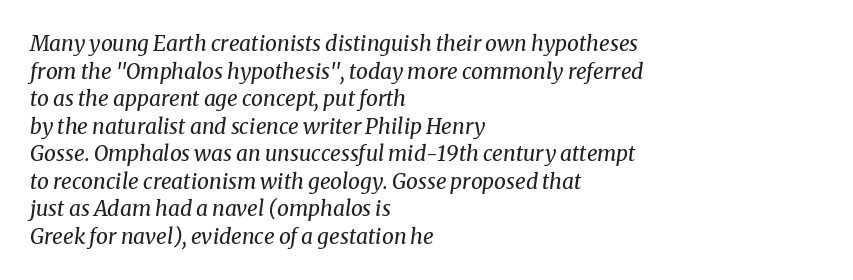
The image shows 21 px text type, italic (leaning right); set left-aligned, normal line spacing (1.31x), normal letter spacing, not underlined.
